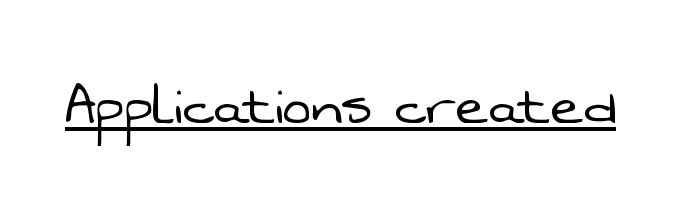
The image shows 69 px light sans-serif type; set normal letter spacing, underlined; low stroke contrast and a medium x-height.
